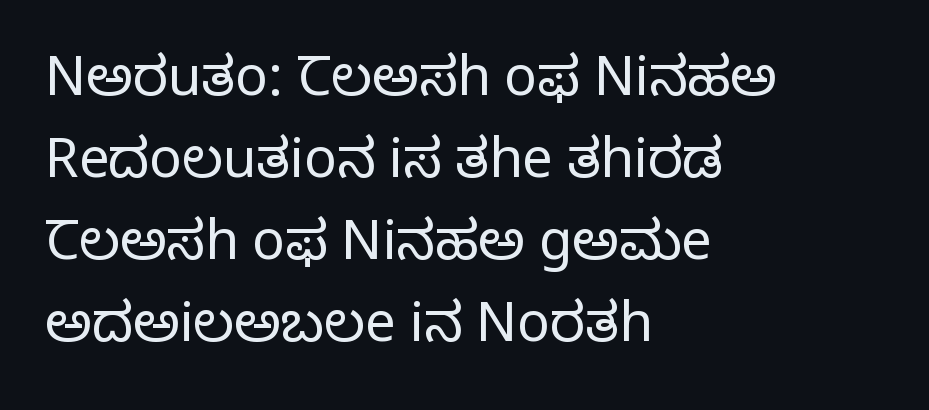
The image shows 54 px regular-weight serif type, upright; set left-aligned, normal line spacing (1.52x), normal letter spacing, not underlined; low stroke contrast and a large x-height.
